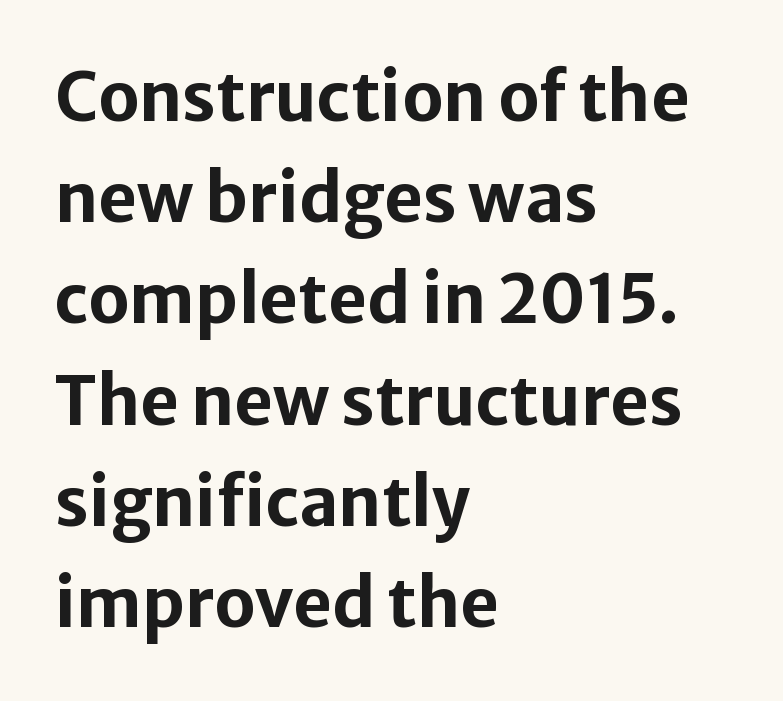
Quick note: interline space is typical. The glyphs in this specimen are sans serif. Is this a fixed-width face? No — the glyphs have proportional, varying widths. Heavy-handed strokes throughout: this text is bold. The passage is arranged the way most books set body copy — flush left.
